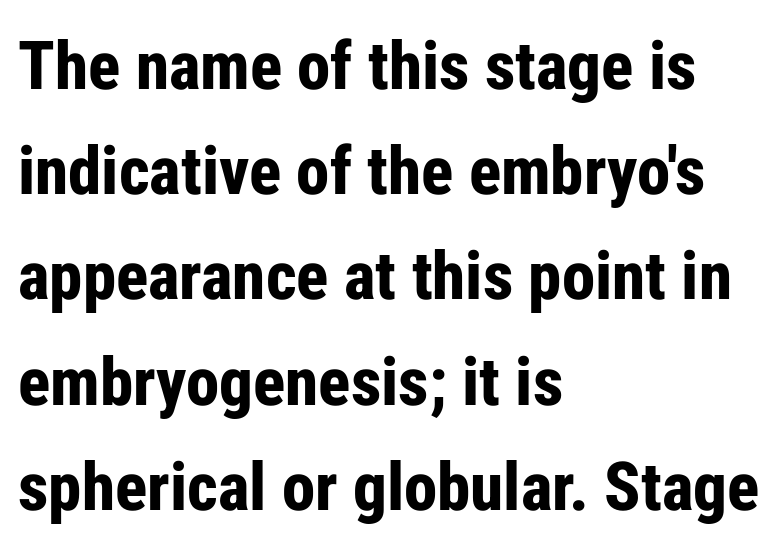
Looks like regular typesetting: each glyph gets only the width it needs. Note: no serifs on the glyphs. The lines in this sample share a left origin and differ only in where they stop. Descenders are the only things crossing below the line. Standard letterfit; no display-style spreading of the glyphs. The lettering holds an erect, upright posture throughout.
